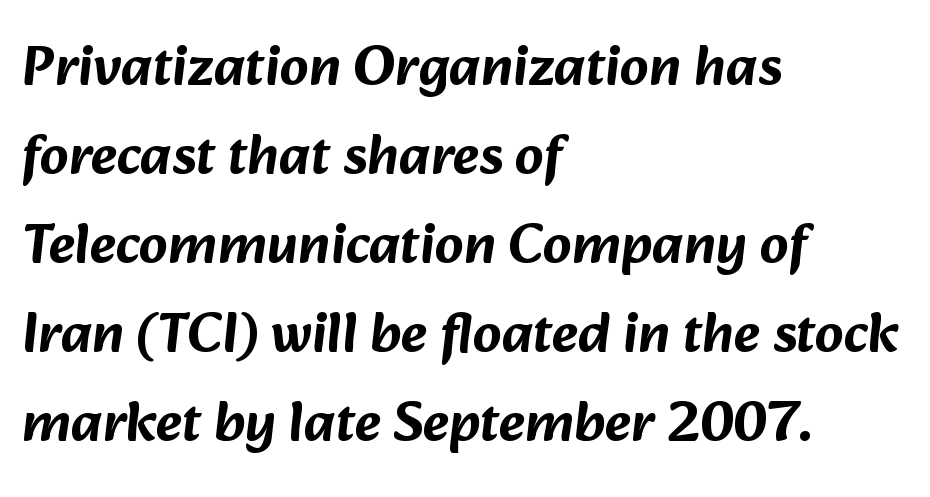
Note: no serifs on the glyphs. The rendering anchors every line to the left-hand side. These lines are rendered in a variable-pitch font. Does the leading feel generous? No, just average.
